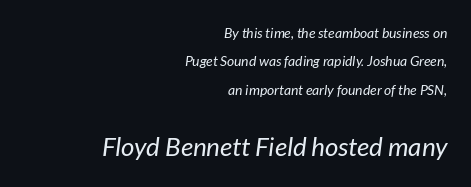
The image shows 26 px text type, italic (leaning right); set right-aligned, loose line spacing (2.03x), normal letter spacing, not underlined; the second (bottom) block is 1.86x larger.
